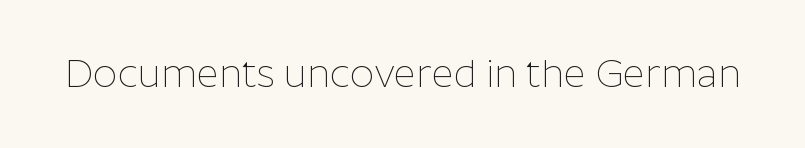
{"serif": "no", "italic": "no", "bold": "no", "weight": "thin", "width": "normal", "stroke_contrast": "low", "x_height": "medium", "monospaced": "no", "underline": "no", "letter_spacing": "normal", "letter_spacing_em": 0.0, "glyph_px": 38}
